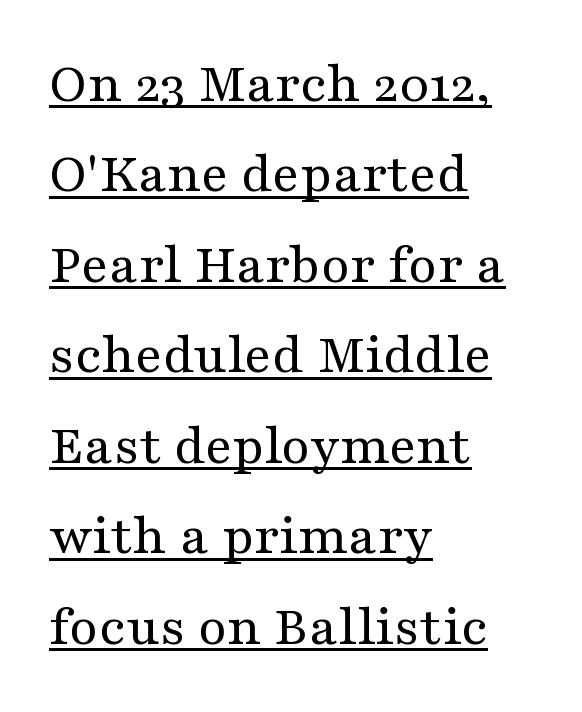
Q: Is the text bold? A: No.
Q: Is the text italic (slanted)? A: No, it is upright.
Q: Is the typeface a serif or a sans-serif typeface? A: Serif.
Q: Is the text underlined? A: Yes.
Q: How is the paragraph aligned? A: Left-aligned.
Q: Is the spacing between letters normal or unusually wide? A: Normal.
Q: Is the spacing between lines tight, normal or loose? A: Normal.
Q: Width (condensed, normal, or wide)? A: Wide.
Q: Stroke contrast? A: Medium.
Q: x-height? A: Medium.
Q: Monospaced? A: No.
